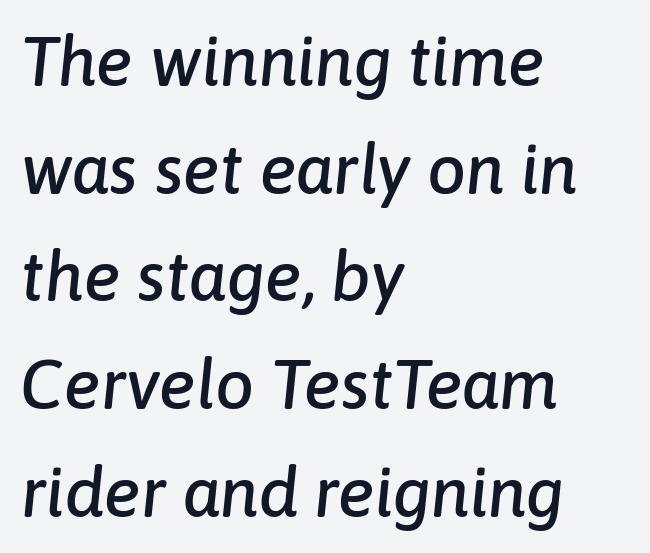
The image shows 69 px text type, italic (leaning right); set left-aligned, normal line spacing (1.56x), normal letter spacing, not underlined; low stroke contrast and a medium x-height.
